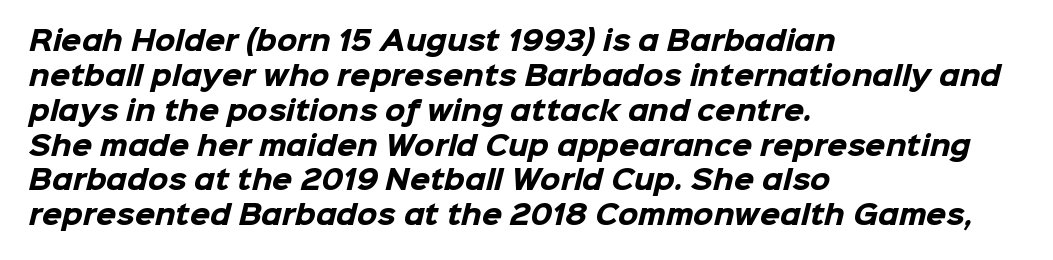
The image shows 26 px bold type; set left-aligned, normal line spacing (1.34x), normal letter spacing, not underlined.
